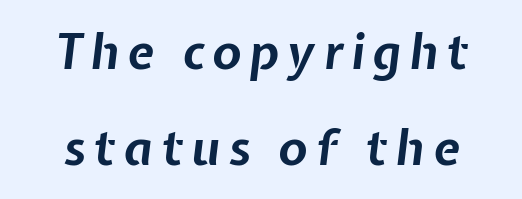
{"italic": "yes", "lean": "right", "slant_degrees": 7, "bold": "yes", "weight": "bold", "width": "normal", "stroke_contrast": "low", "x_height": "medium", "monospaced": "no", "underline": "no", "line_spacing": "loose", "line_spacing_ratio": 2.0, "glyph_px": 48}
